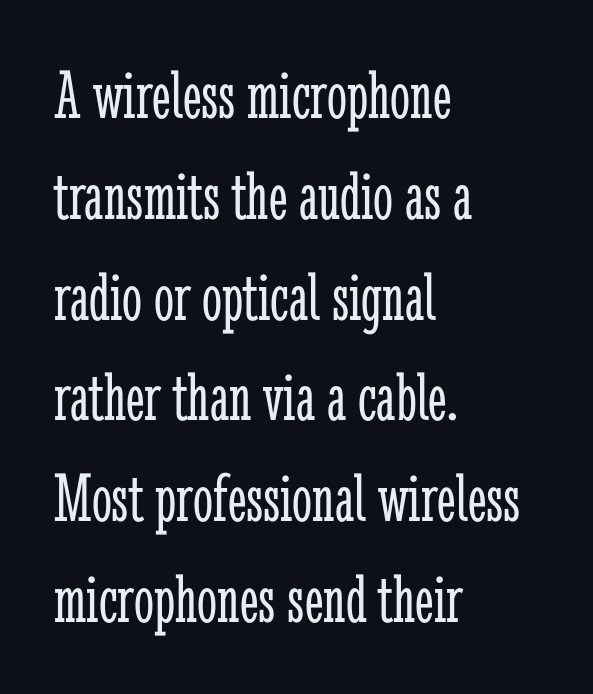
Each letter keeps its own natural width here, so spacing adapts to shape. A roman cut, with each character standing at attention. Left-aligned paragraph, ragged on the right. The face used here is seriffed, in the tradition of book romans. The letterforms sit shoulder to shoulder at normal distance. Honestly, the row spacing looks completely unremarkable.
